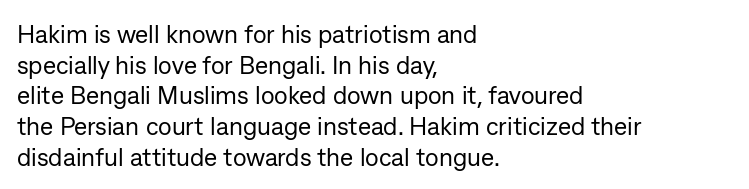
Q: Is the text bold? A: No.
Q: Is the text italic (slanted)? A: No, it is upright.
Q: Is the text underlined? A: No.
Q: How is the paragraph aligned? A: Left-aligned.
Q: Is the spacing between letters normal or unusually wide? A: Normal.
